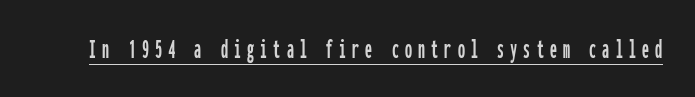
The image shows 28 px condensed sans-serif type, upright, monospaced; set unusually wide letter spacing (+0.22 em), underlined; low stroke contrast and a medium x-height.
